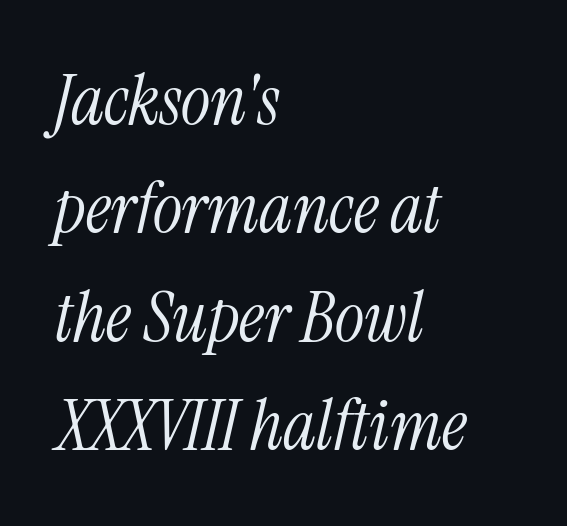
{"serif": "yes", "italic": "yes", "lean": "right", "slant_degrees": 13, "bold": "no", "weight": "light", "width": "condensed", "stroke_contrast": "medium", "x_height": "medium", "monospaced": "no", "underline": "no", "align": "left", "line_spacing": "normal", "line_spacing_ratio": 1.55, "letter_spacing": "normal", "letter_spacing_em": 0.0, "glyph_px": 70}
